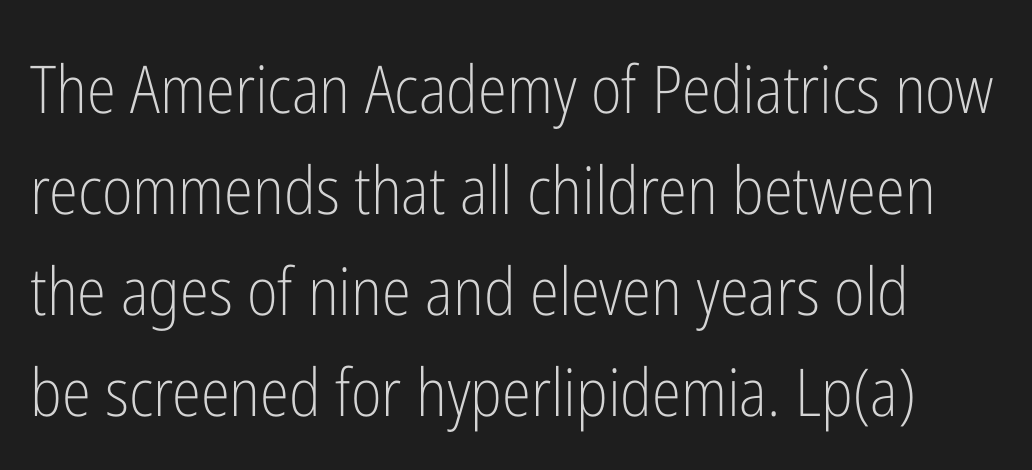
Q: Is the text bold? A: No.
Q: Is the text italic (slanted)? A: No, it is upright.
Q: Is the typeface a serif or a sans-serif typeface? A: Sans-serif.
Q: Is the text underlined? A: No.
Q: Is the spacing between letters normal or unusually wide? A: Normal.
Q: Is the spacing between lines tight, normal or loose? A: Normal.
Q: Width (condensed, normal, or wide)? A: Condensed.
Q: Stroke contrast? A: Low.
Q: x-height? A: Medium.
Q: Monospaced? A: No.
